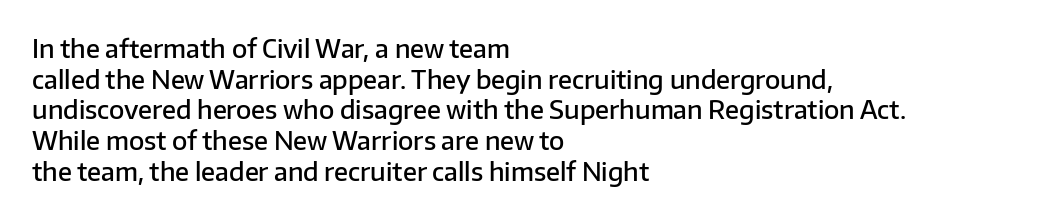
{"italic": "no", "bold": "semi", "underline": "no", "align": "left", "line_spacing_ratio": 1.23, "letter_spacing": "normal", "letter_spacing_em": 0.0, "glyph_px": 25}
